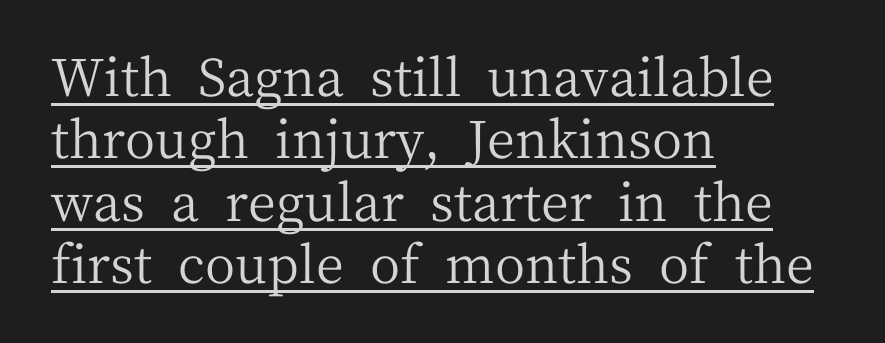
Q: Is the text bold? A: No.
Q: Is the text italic (slanted)? A: No, it is upright.
Q: Is the typeface a serif or a sans-serif typeface? A: Serif.
Q: Is the text underlined? A: Yes.
Q: How is the paragraph aligned? A: Left-aligned.
Q: Is the spacing between letters normal or unusually wide? A: Normal.
Q: Width (condensed, normal, or wide)? A: Normal.
Q: Stroke contrast? A: Medium.
Q: x-height? A: Medium.
Q: Monospaced? A: No.
